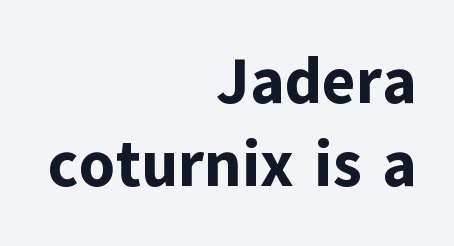
The image shows 64 px bold sans-serif type, upright; set right-aligned, normal line spacing (1.29x), normal letter spacing, not underlined; low stroke contrast and a medium x-height.
